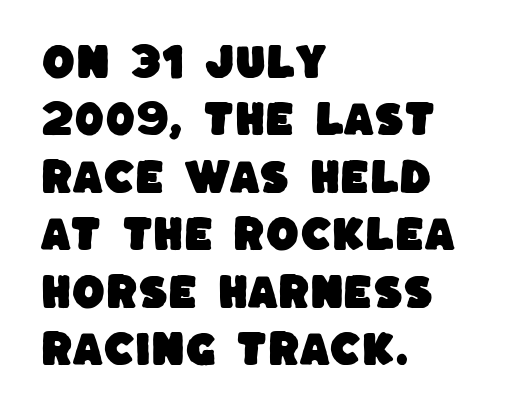
The image shows 38 px sans-serif type; set left-aligned, normal line spacing (1.51x), normal letter spacing, not underlined; low stroke contrast and a large x-height.
